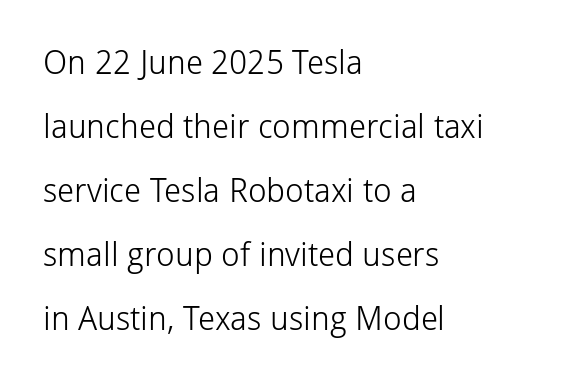
{"serif": "no", "italic": "no", "bold": "no", "weight": "light", "width": "normal", "stroke_contrast": "low", "x_height": "medium", "monospaced": "no", "underline": "no", "align": "left", "line_spacing": "loose", "line_spacing_ratio": 1.94, "letter_spacing": "normal", "letter_spacing_em": 0.0, "glyph_px": 33}
